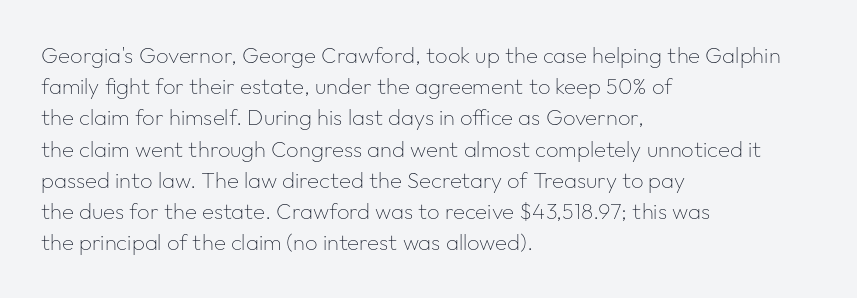
Q: Is the text bold? A: No.
Q: Is the text italic (slanted)? A: No, it is upright.
Q: Is the text underlined? A: No.
Q: How is the paragraph aligned? A: Left-aligned.
Q: Is the spacing between letters normal or unusually wide? A: Normal.
Q: Is the spacing between lines tight, normal or loose? A: Normal.
